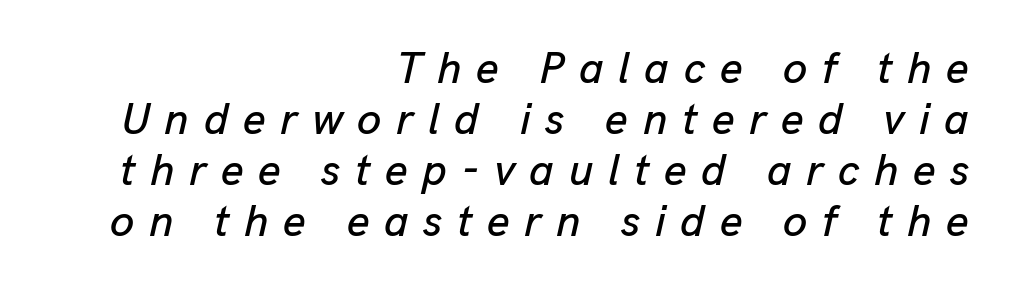
{"italic": "yes", "lean": "right", "slant_degrees": 13, "width": "normal", "stroke_contrast": "low", "x_height": "medium", "monospaced": "no", "underline": "no", "align": "right", "line_spacing_ratio": 1.16, "letter_spacing": "wide", "letter_spacing_em": 0.33, "glyph_px": 44}
